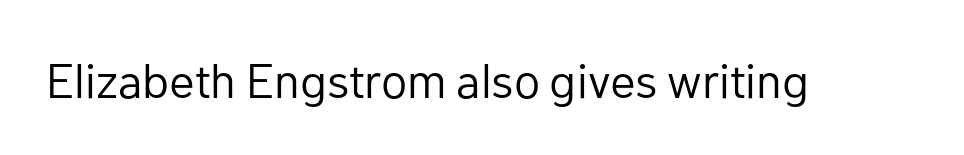
Observe the absence of serifs on each vertical stroke in this sample. The passage shown has conventional tracking throughout. Every character sits straight up, as roman type does. No letter is thick-stroked: the sample isn't bold. Think of a printed novel: that variable character pitch is what you see here. The area under the type is left untouched.
